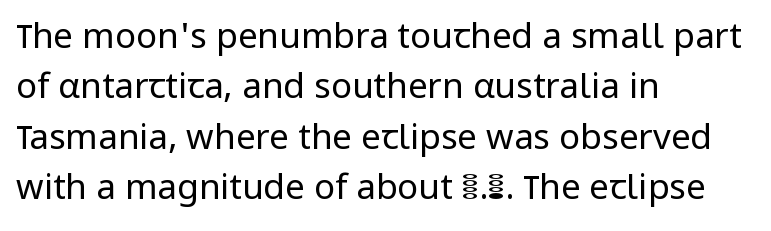
Q: Is the text bold? A: No.
Q: Is the text italic (slanted)? A: No, it is upright.
Q: Is the typeface a serif or a sans-serif typeface? A: Sans-serif.
Q: Is the text underlined? A: No.
Q: How is the paragraph aligned? A: Left-aligned.
Q: Is the spacing between letters normal or unusually wide? A: Normal.
Q: Is the spacing between lines tight, normal or loose? A: Normal.
Q: Width (condensed, normal, or wide)? A: Normal.
Q: Stroke contrast? A: Low.
Q: x-height? A: Medium.
Q: Monospaced? A: No.
